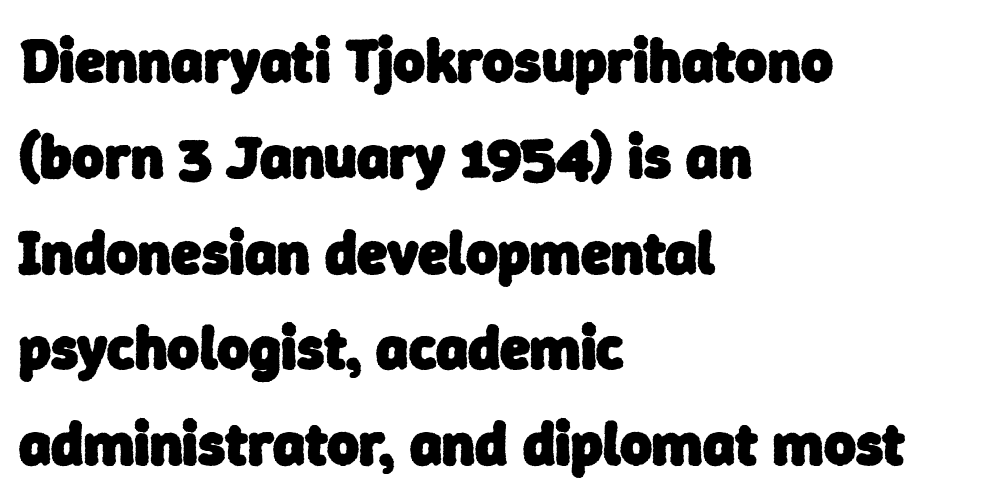
{"serif": "no", "bold": "yes", "weight": "heavy", "width": "normal", "stroke_contrast": "low", "x_height": "medium", "monospaced": "no", "underline": "no", "align": "left", "line_spacing": "normal", "line_spacing_ratio": 1.57, "letter_spacing": "normal", "letter_spacing_em": 0.0, "glyph_px": 61}
